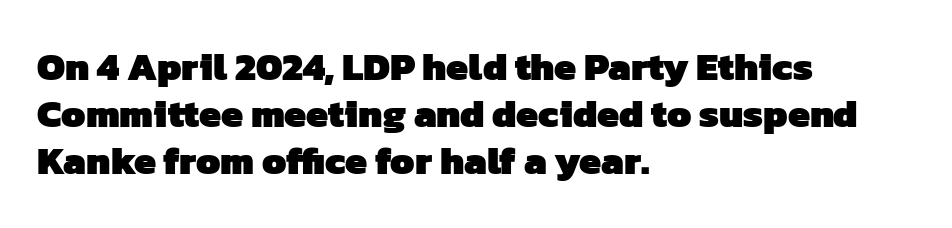
The image shows 39 px heavy sans-serif type; set left-aligned, line spacing 1.21x, normal letter spacing, not underlined; low stroke contrast and a medium x-height.
